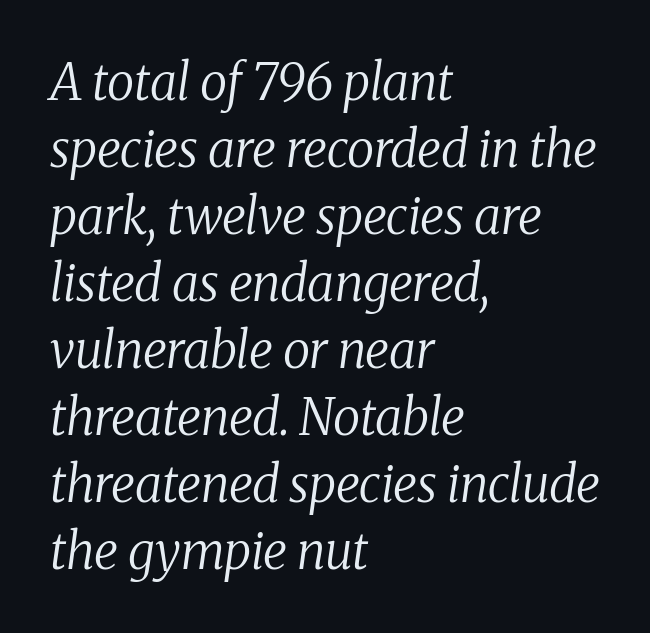
{"serif": "yes", "italic": "yes", "lean": "right", "slant_degrees": 8, "bold": "no", "weight": "regular", "width": "normal", "stroke_contrast": "medium", "x_height": "medium", "monospaced": "no", "underline": "no", "align": "left", "line_spacing": "normal", "line_spacing_ratio": 1.34, "letter_spacing": "normal", "letter_spacing_em": 0.0, "glyph_px": 50}
